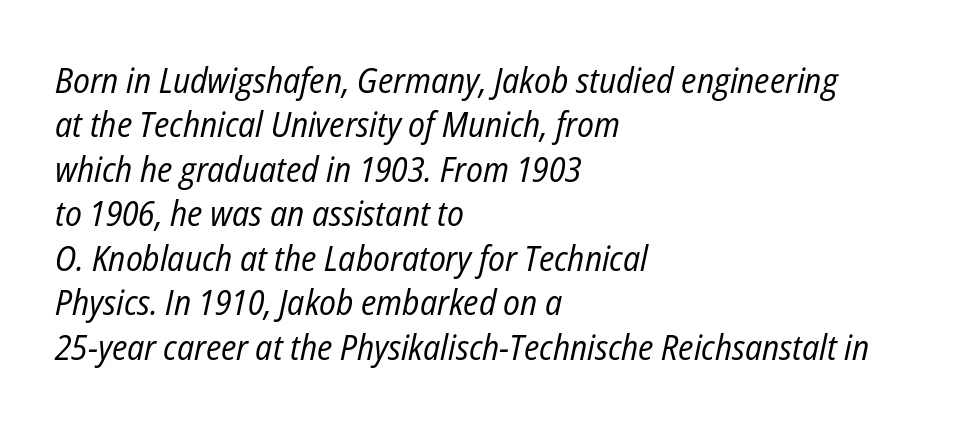
{"italic": "yes", "lean": "right", "slant_degrees": 12, "bold": "no", "weight": "regular", "width": "condensed", "stroke_contrast": "low", "x_height": "medium", "monospaced": "no", "underline": "no", "align": "left", "line_spacing": "normal", "line_spacing_ratio": 1.27, "letter_spacing": "normal", "letter_spacing_em": 0.0, "glyph_px": 35}
